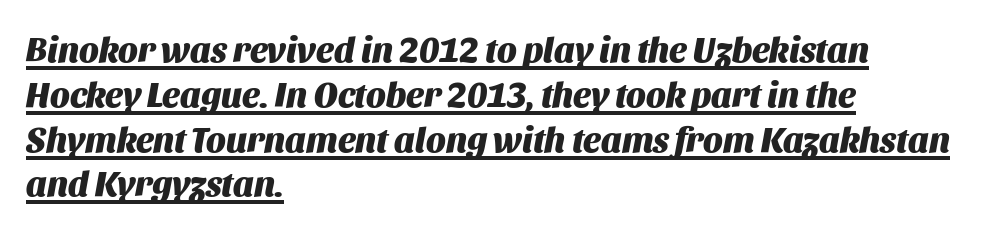
Q: Is the text bold? A: Yes.
Q: Is the text italic (slanted)? A: Yes, it leans right by about 11 degrees.
Q: Is the text underlined? A: Yes.
Q: How is the paragraph aligned? A: Left-aligned.
Q: Is the spacing between letters normal or unusually wide? A: Normal.
Q: Is the spacing between lines tight, normal or loose? A: Normal.
Q: Width (condensed, normal, or wide)? A: Normal.
Q: Stroke contrast? A: Medium.
Q: x-height? A: Large.
Q: Monospaced? A: No.
